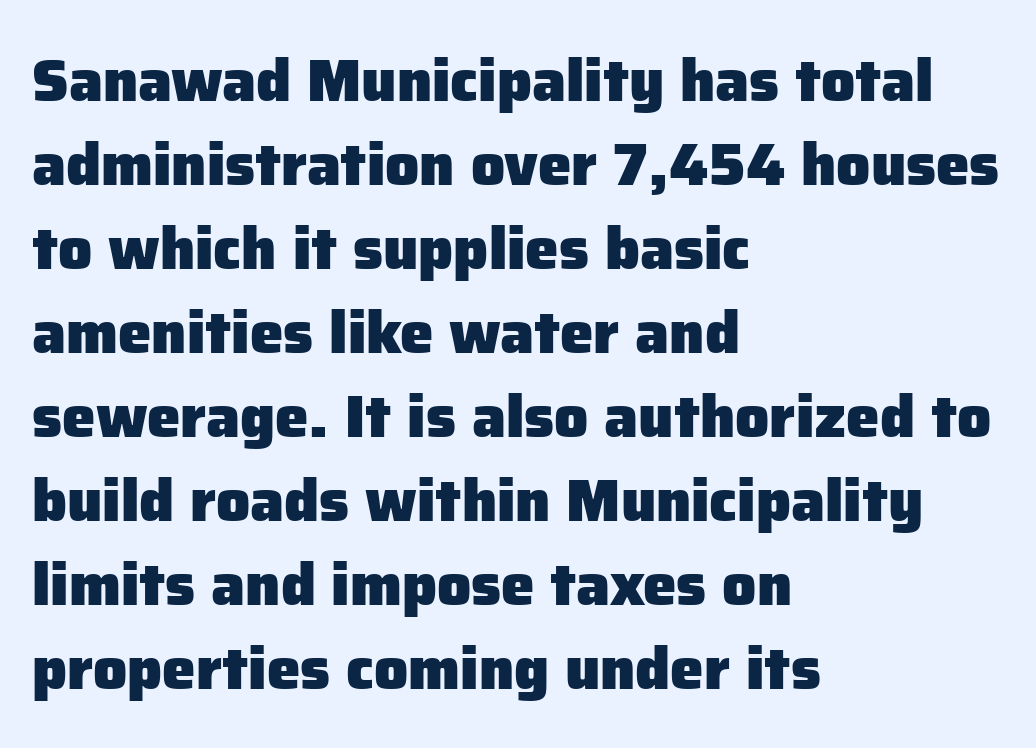
The image shows 60 px heavy sans-serif type, upright; set left-aligned, normal line spacing (1.4x), normal letter spacing, not underlined; low stroke contrast and a medium x-height.
